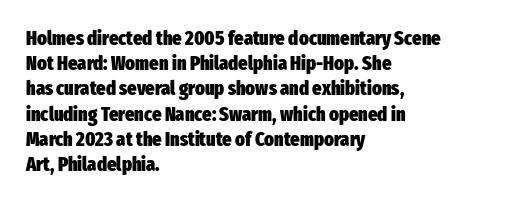
Q: Is the text bold? A: Yes.
Q: Is the text italic (slanted)? A: No, it is upright.
Q: Is the text underlined? A: No.
Q: How is the paragraph aligned? A: Left-aligned.
Q: Is the spacing between letters normal or unusually wide? A: Normal.
Q: Is the spacing between lines tight, normal or loose? A: Normal.
